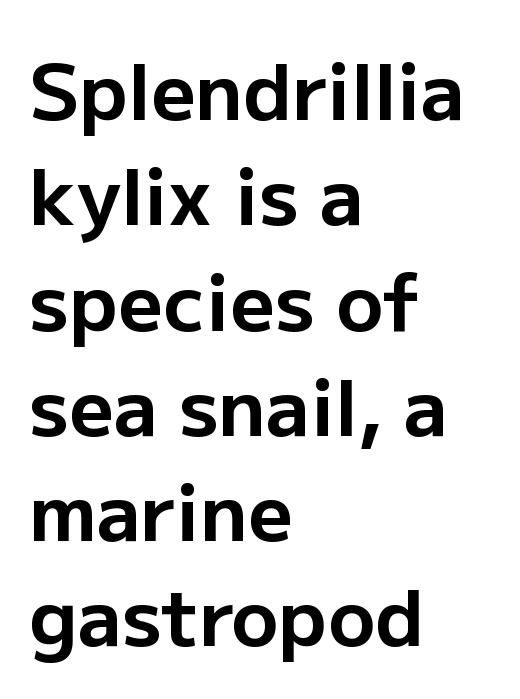
{"serif": "no", "italic": "no", "bold": "yes", "weight": "bold", "width": "normal", "stroke_contrast": "low", "x_height": "medium", "monospaced": "no", "underline": "no", "align": "left", "line_spacing": "normal", "line_spacing_ratio": 1.35, "letter_spacing": "normal", "letter_spacing_em": 0.0, "glyph_px": 78}
